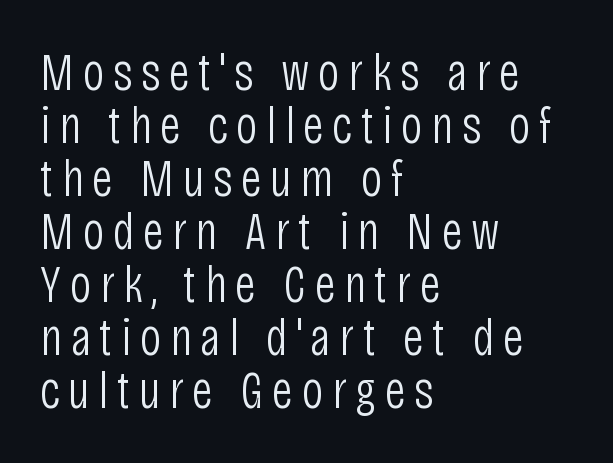
Q: Is the text bold? A: No.
Q: Is the text italic (slanted)? A: No, it is upright.
Q: Is the typeface a serif or a sans-serif typeface? A: Sans-serif.
Q: Is the text underlined? A: No.
Q: How is the paragraph aligned? A: Left-aligned.
Q: Is the spacing between lines tight, normal or loose? A: Tight.
Q: Width (condensed, normal, or wide)? A: Condensed.
Q: Stroke contrast? A: Low.
Q: x-height? A: Large.
Q: Monospaced? A: No.
